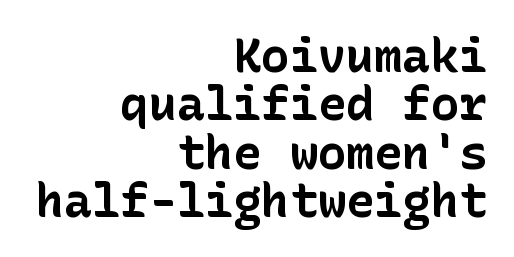
{"serif": "no", "italic": "no", "bold": "yes", "weight": "bold", "width": "normal", "stroke_contrast": "low", "x_height": "medium", "underline": "no", "align": "right", "line_spacing": "tight", "line_spacing_ratio": 1.03, "letter_spacing": "normal", "letter_spacing_em": 0.0, "glyph_px": 47}
